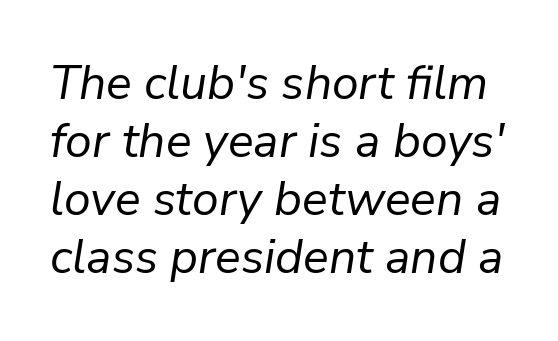
Q: Is the text bold? A: No.
Q: Is the text italic (slanted)? A: Yes, it leans right by about 9 degrees.
Q: Is the text underlined? A: No.
Q: Is the spacing between letters normal or unusually wide? A: Normal.
Q: Width (condensed, normal, or wide)? A: Normal.
Q: Stroke contrast? A: Low.
Q: x-height? A: Medium.
Q: Monospaced? A: No.
